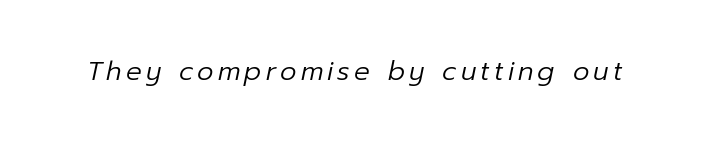
The image shows 26 px text type, italic (leaning right); set not underlined.
